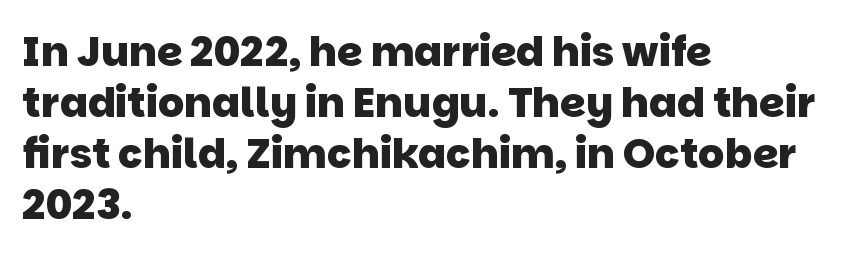
{"serif": "no", "bold": "yes", "weight": "heavy", "width": "normal", "stroke_contrast": "low", "x_height": "large", "monospaced": "no", "underline": "no", "align": "left", "line_spacing_ratio": 1.24, "letter_spacing": "normal", "letter_spacing_em": 0.0, "glyph_px": 41}
